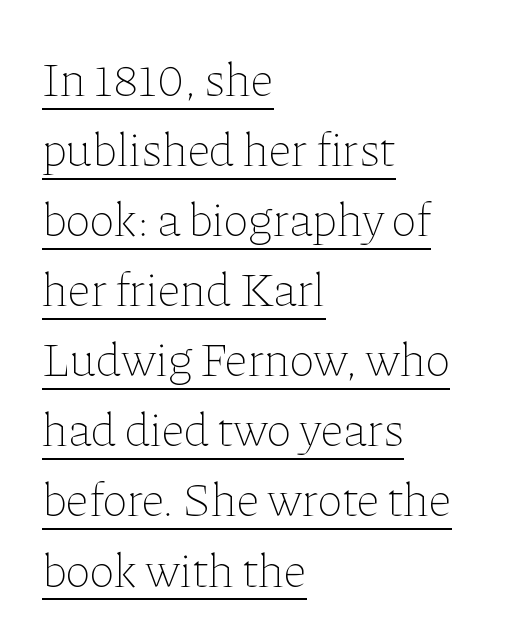
Here the designer chose a conventional face with non-uniform glyph widths. Whoever set this chose a conventional vertical rhythm. No letter is thick-stroked: the sample isn't bold. Italic: no, the glyphs are upright roman.
